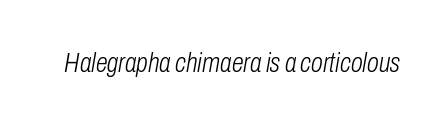
{"italic": "yes", "lean": "right", "slant_degrees": 10, "bold": "no", "underline": "no", "letter_spacing": "normal", "letter_spacing_em": 0.0, "glyph_px": 27}
